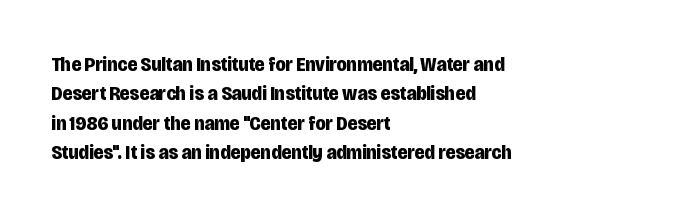
Posture: upright roman. Underlining? Definitely not there. Each line starts at the same left margin while the right side varies. Stroke thickness is high; the sample reads as a true bold. The block of text has a typical density, with ordinary space between rows.
